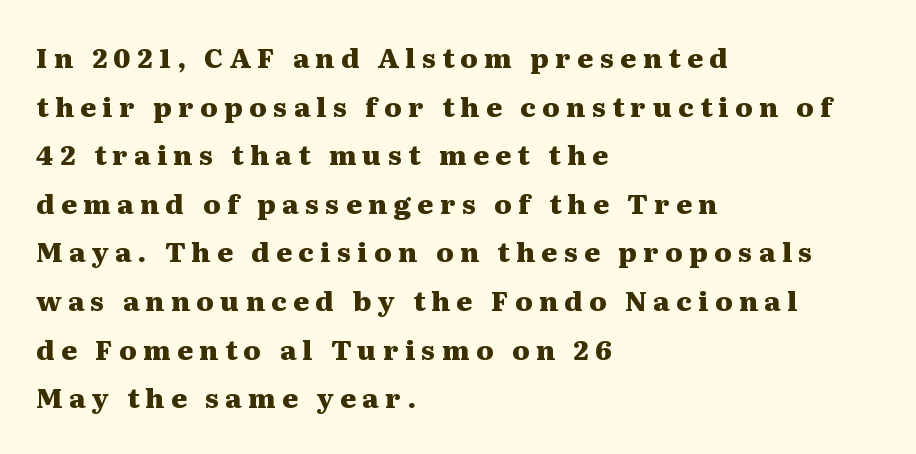
The image shows 27 px bold type, upright; set left-aligned, line spacing 1.8x, unusually wide letter spacing (+0.24 em), not underlined.
